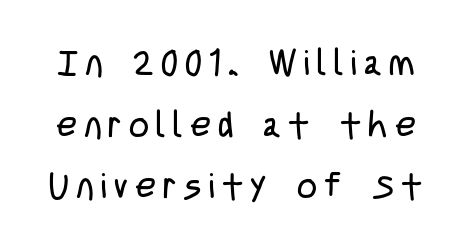
Between one letter and the next there's a generous, obvious gap. Descenders hang freely into open space. Each letter's strokes conclude bluntly, with no projecting serifs. No letter is thick-stroked: the sample isn't bold. If you drew a line through each stem, it would be perfectly vertical. Character widths vary here, with narrow letters taking less room than wide ones.
